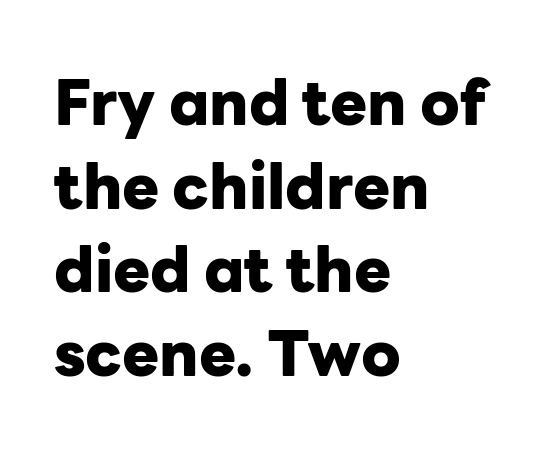
Q: Is the text bold? A: Yes.
Q: Is the text italic (slanted)? A: No, it is upright.
Q: Is the typeface a serif or a sans-serif typeface? A: Sans-serif.
Q: Is the text underlined? A: No.
Q: How is the paragraph aligned? A: Left-aligned.
Q: Is the spacing between letters normal or unusually wide? A: Normal.
Q: Is the spacing between lines tight, normal or loose? A: Normal.
Q: Width (condensed, normal, or wide)? A: Normal.
Q: Stroke contrast? A: Low.
Q: x-height? A: Medium.
Q: Monospaced? A: No.
